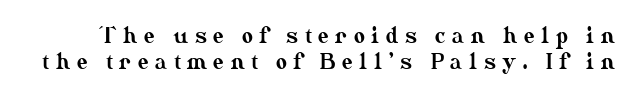
{"italic": "no", "underline": "no", "line_spacing": "normal", "line_spacing_ratio": 1.26, "letter_spacing": "wide", "letter_spacing_em": 0.32, "glyph_px": 21}
